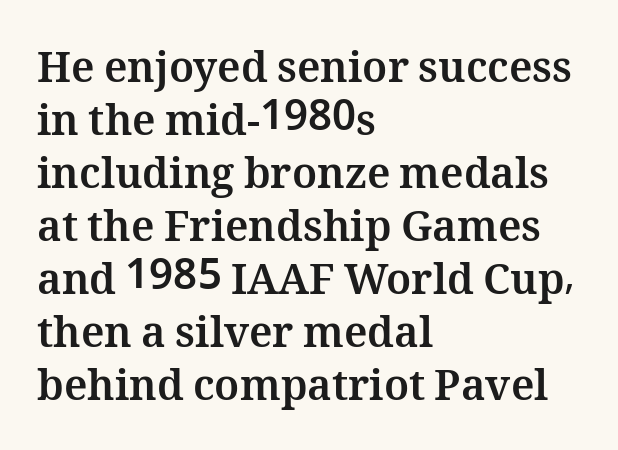
A bare baseline throughout the passage. Plenty of ink on the page — the face is bold. The paragraph has a hard left edge and a soft right edge. Each new line begins a customary step beneath the previous one. Varying glyph widths throughout — classic text-font behaviour. The type sits square on the baseline with zero lean.
